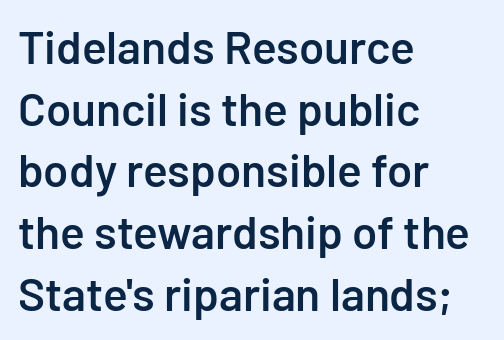
The rendering anchors every line to the left-hand side. It's the straight-up-and-down kind of type. Here the glyphs are tracked normally, forming tight word shapes. Classification — sans serif. Its strokes are somewhat broadened, the hallmark of semibold type.
